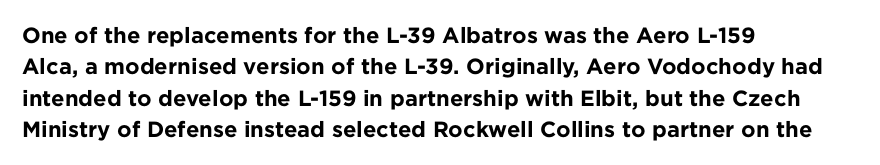
The vertical gap from one line to the next is medium. Bold? Absolutely — the strokes are thick and heavy. Plain, unruled lines of type. The ragged edge is on the right, which tells us the setting is flush left.
